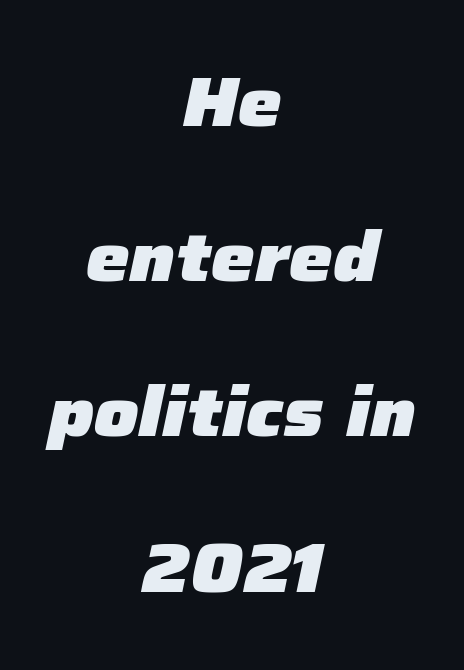
{"italic": "yes", "lean": "right", "slant_degrees": 12, "bold": "yes", "weight": "heavy", "width": "normal", "stroke_contrast": "low", "x_height": "medium", "monospaced": "no", "underline": "no", "align": "center", "line_spacing": "loose", "line_spacing_ratio": 2.25, "letter_spacing": "normal", "letter_spacing_em": 0.0, "glyph_px": 69}
